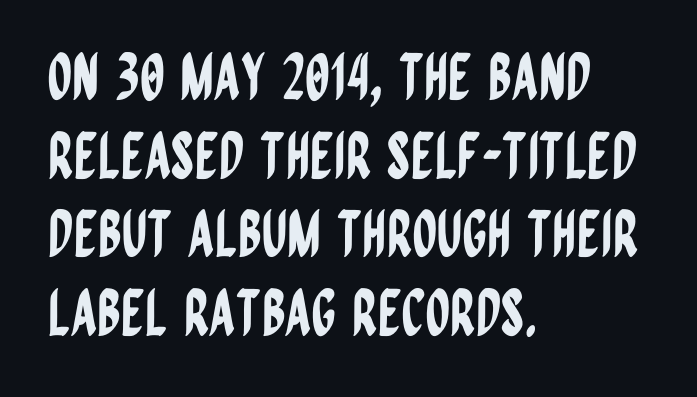
The image shows 63 px condensed sans-serif type, upright; set left-aligned, normal line spacing (1.25x), normal letter spacing, not underlined; low stroke contrast and a large x-height.
